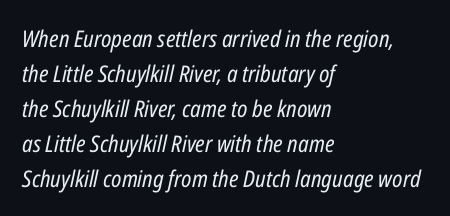
The image shows 23 px text type, italic (leaning right); set left-aligned, normal line spacing (1.52x), normal letter spacing, not underlined.
